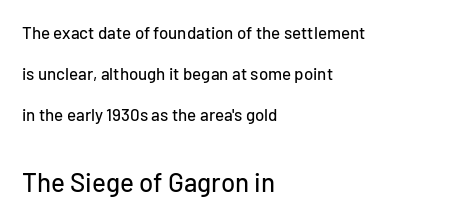
The image shows 26 px text type, upright; set left-aligned, loose line spacing (2.41x), normal letter spacing, not underlined; the second (bottom) block is 1.53x larger.
